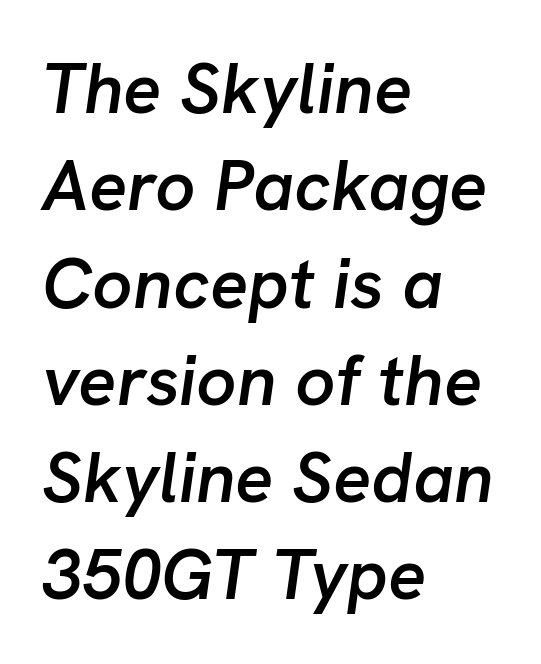
{"italic": "yes", "lean": "right", "slant_degrees": 8, "bold": "semi", "weight": "semibold", "width": "normal", "stroke_contrast": "low", "x_height": "medium", "monospaced": "no", "underline": "no", "align": "left", "line_spacing": "normal", "line_spacing_ratio": 1.37, "letter_spacing": "normal", "letter_spacing_em": 0.0, "glyph_px": 71}
